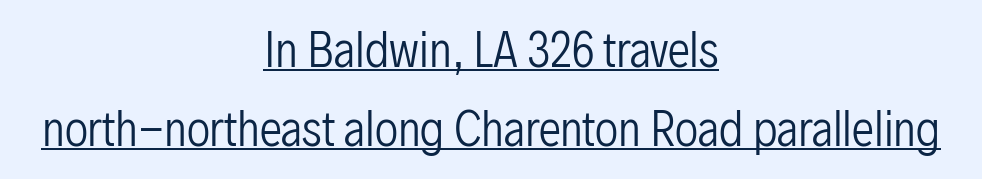
Q: Is the text bold? A: No.
Q: Is the text italic (slanted)? A: No, it is upright.
Q: Is the typeface a serif or a sans-serif typeface? A: Sans-serif.
Q: Is the text underlined? A: Yes.
Q: How is the paragraph aligned? A: Centered.
Q: Is the spacing between letters normal or unusually wide? A: Normal.
Q: Width (condensed, normal, or wide)? A: Condensed.
Q: Stroke contrast? A: Low.
Q: x-height? A: Medium.
Q: Monospaced? A: No.
